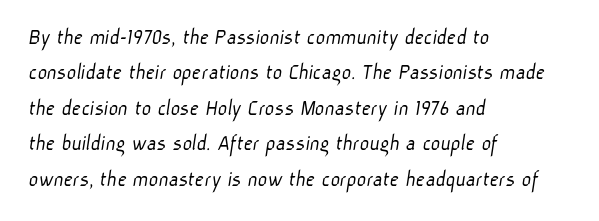
The image shows 23 px text type; set left-aligned, normal line spacing (1.54x), normal letter spacing, not underlined.
